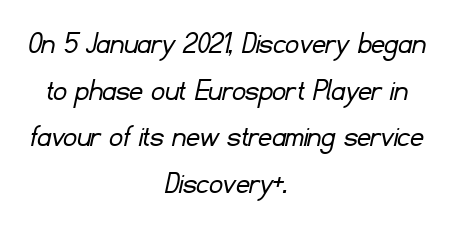
Q: Is the text bold? A: No.
Q: Is the typeface a serif or a sans-serif typeface? A: Sans-serif.
Q: Is the text underlined? A: No.
Q: How is the paragraph aligned? A: Centered.
Q: Is the spacing between letters normal or unusually wide? A: Normal.
Q: Is the spacing between lines tight, normal or loose? A: Normal.
Q: Width (condensed, normal, or wide)? A: Normal.
Q: Stroke contrast? A: Low.
Q: x-height? A: Small.
Q: Monospaced? A: No.
